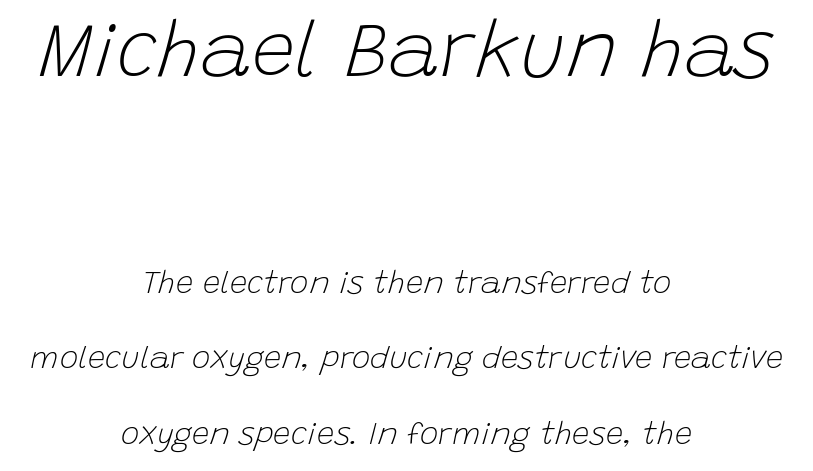
{"italic": "yes", "lean": "right", "slant_degrees": 15, "bold": "no", "weight": "light", "width": "normal", "stroke_contrast": "low", "x_height": "large", "monospaced": "no", "underline": "no", "align": "center", "line_spacing": "loose", "line_spacing_ratio": 2.43, "letter_spacing": "normal", "letter_spacing_em": 0.0, "larger_block": "first", "size_ratio": 2.52, "glyph_px": 78}
